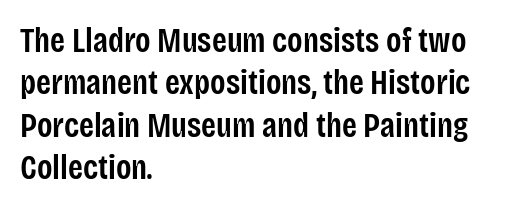
{"serif": "no", "italic": "no", "bold": "semi", "weight": "semibold", "width": "condensed", "stroke_contrast": "low", "x_height": "large", "monospaced": "no", "underline": "no", "align": "left", "line_spacing": "normal", "line_spacing_ratio": 1.25, "letter_spacing": "normal", "letter_spacing_em": 0.0, "glyph_px": 34}
